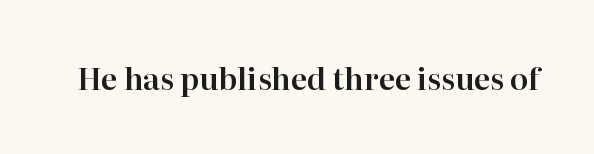
The baseline area is clear. The line texture is even and compact thanks to regular tracking. Ordinary non-slanted type is in use. In terms of letterform style, serifs are clearly present. Proportional: the letters do not fall into vertical columns.
